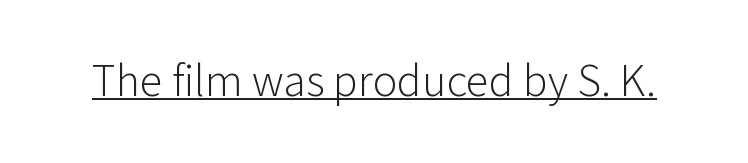
{"serif": "no", "italic": "no", "bold": "no", "weight": "light", "width": "normal", "stroke_contrast": "low", "x_height": "medium", "monospaced": "no", "underline": "yes", "letter_spacing": "normal", "letter_spacing_em": 0.0, "glyph_px": 46}
